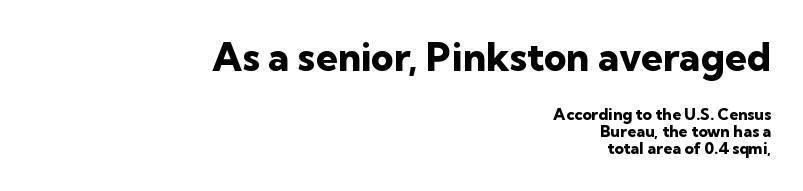
The image shows 39 px heavy sans-serif type, upright; set right-aligned, tight line spacing (1.05x), normal letter spacing, not underlined; the first (top) block is 2.44x larger; low stroke contrast and a medium x-height.
